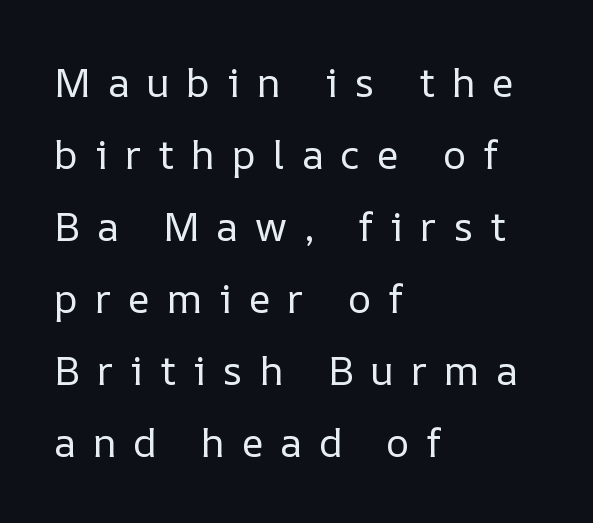
{"italic": "no", "bold": "no", "weight": "regular", "width": "normal", "stroke_contrast": "low", "x_height": "medium", "monospaced": "no", "underline": "no", "align": "left", "line_spacing_ratio": 1.8, "letter_spacing": "wide", "letter_spacing_em": 0.42, "glyph_px": 40}
